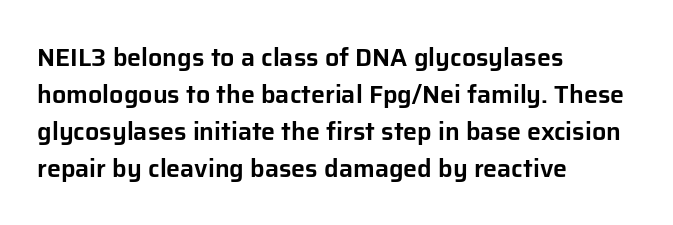
{"italic": "no", "underline": "no", "align": "left", "line_spacing": "normal", "line_spacing_ratio": 1.48, "letter_spacing": "normal", "letter_spacing_em": 0.0, "glyph_px": 25}
